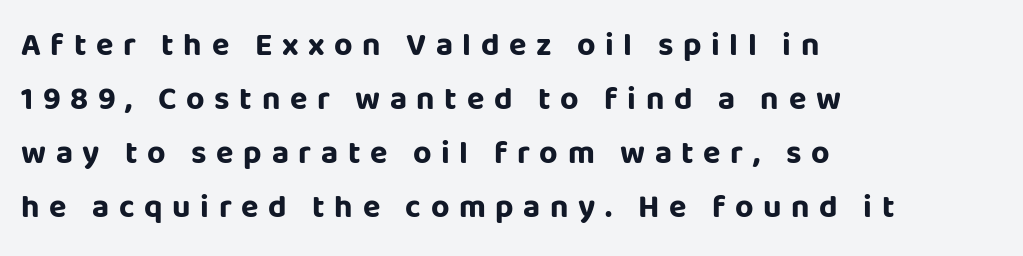
Line starts are locked; line ends wander. The foot of each line stays bare and open. These lines are rendered in a variable-pitch font. Unlike a traditional serif, this face leaves its strokes unadorned.
